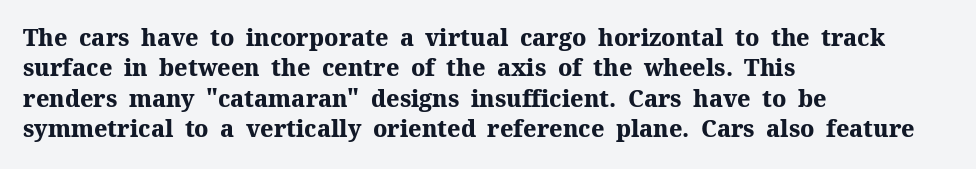
The image shows 23 px bold type, upright; set left-aligned, normal line spacing (1.32x), normal letter spacing, not underlined.
